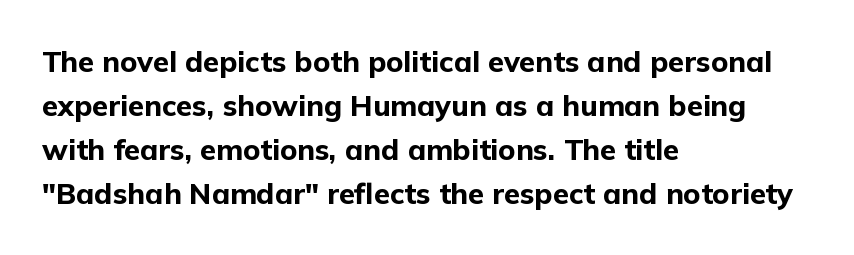
Q: Is the text bold? A: Yes.
Q: Is the text italic (slanted)? A: No, it is upright.
Q: Is the typeface a serif or a sans-serif typeface? A: Sans-serif.
Q: Is the text underlined? A: No.
Q: How is the paragraph aligned? A: Left-aligned.
Q: Is the spacing between letters normal or unusually wide? A: Normal.
Q: Is the spacing between lines tight, normal or loose? A: Normal.
Q: Width (condensed, normal, or wide)? A: Normal.
Q: Stroke contrast? A: Low.
Q: x-height? A: Medium.
Q: Monospaced? A: No.
